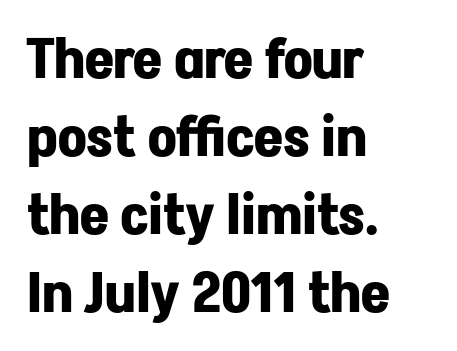
Unlike a traditional serif, this face leaves its strokes unadorned. Letter spacing: default. The rendering uses a bold face; every stroke is thick and dark. Think of a printed novel: that variable character pitch is what you see here. Typeset ragged right — the left edge is the straight one. Summary of vertical rhythm: regular, with standard interline spacing.
